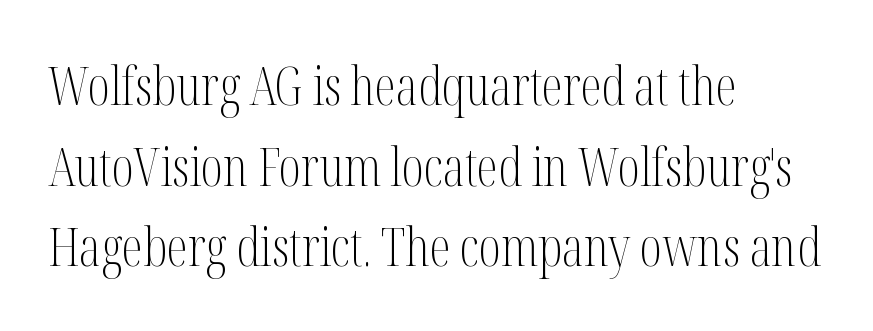
The image shows 53 px light, condensed serif type, upright; set left-aligned, normal line spacing (1.52x), normal letter spacing, not underlined; medium stroke contrast and a medium x-height.
